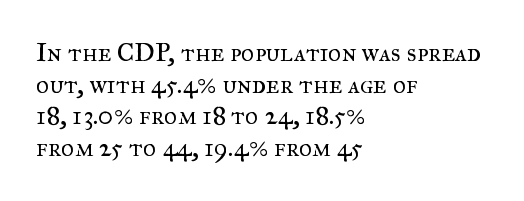
{"italic": "no", "bold": "no", "underline": "no", "align": "left", "line_spacing_ratio": 1.22, "letter_spacing": "normal", "letter_spacing_em": 0.0, "glyph_px": 26}
